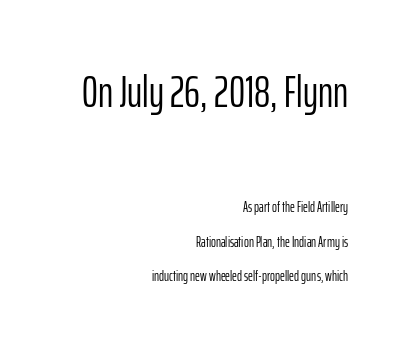
Q: Is the text bold? A: No.
Q: Is the text italic (slanted)? A: No, it is upright.
Q: Is the typeface a serif or a sans-serif typeface? A: Sans-serif.
Q: Is the text underlined? A: No.
Q: How is the paragraph aligned? A: Right-aligned.
Q: Is the spacing between letters normal or unusually wide? A: Normal.
Q: Is the spacing between lines tight, normal or loose? A: Loose.
Q: Which block of text is set in a larger size, the first (top) or the second (bottom)? A: The first (top) one.
Q: Width (condensed, normal, or wide)? A: Condensed.
Q: Stroke contrast? A: Low.
Q: x-height? A: Medium.
Q: Monospaced? A: No.
